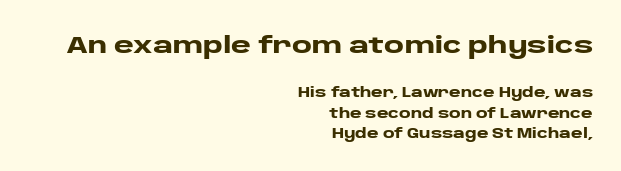
The string is rendered with underlining switched off. The passage shown stacks its lines at a standard gap. Look at the stroke-to-counter ratio: heavy, a bold. The passage shown has conventional tracking throughout. Size contrast runs from large at the top to small at the bottom.
